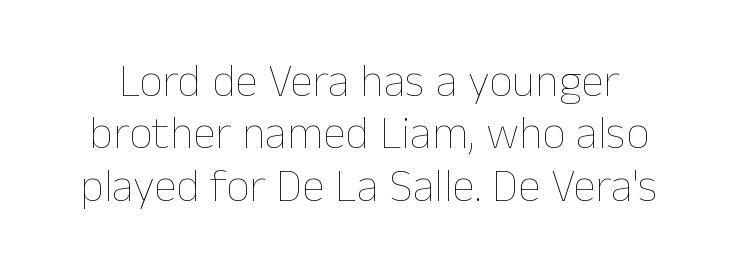
These lines were composed using upright roman letters. No letter is thick-stroked: the sample isn't bold. You could not count columns in this text — the font is proportionally spaced. The block of text is dense from top to bottom, with scant space between rows. Plain, unruled lines of type. The line texture is even and compact thanks to regular tracking.
